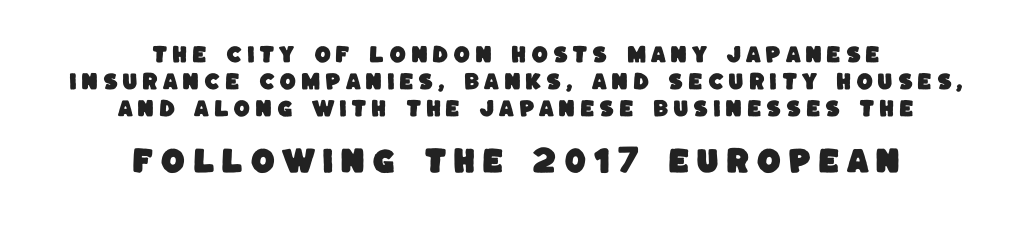
Whoever set this made the second block the dominant, larger element. Check the space under the baseline: it is left empty. The lines are quadded center. The letters advance in unequal steps, a hallmark of proportional type.
